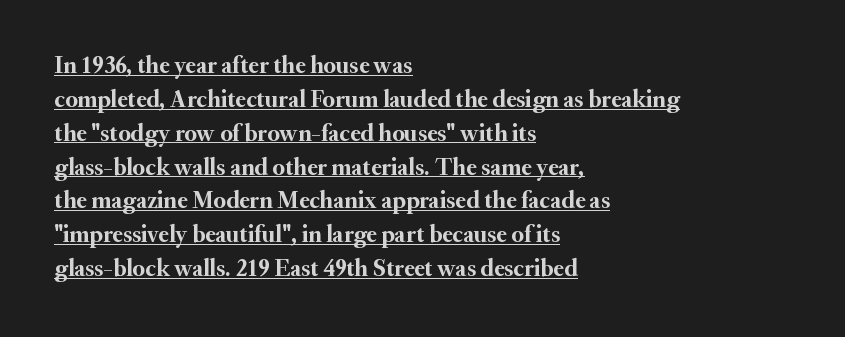
Q: Is the text bold? A: Yes.
Q: Is the text italic (slanted)? A: No, it is upright.
Q: Is the text underlined? A: Yes.
Q: How is the paragraph aligned? A: Left-aligned.
Q: Is the spacing between letters normal or unusually wide? A: Normal.
Q: Is the spacing between lines tight, normal or loose? A: Normal.
